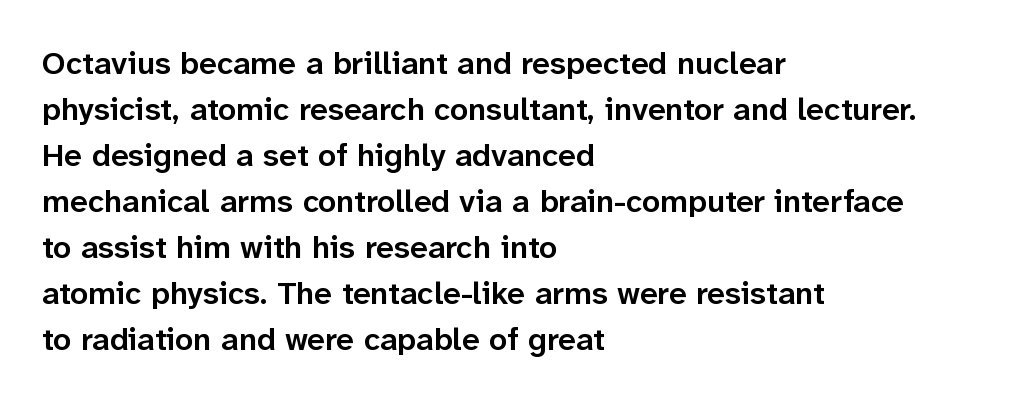
The setting favours the left margin, as ordinary paragraphs usually do. Look at the tracking — it's just the regular setting, nothing added. You could not count columns in this text — the font is proportionally spaced. A typesetter would mark this as roman, not italic. The face used here is a sans, in the tradition of grotesques and geometrics. A bare baseline throughout the passage.
